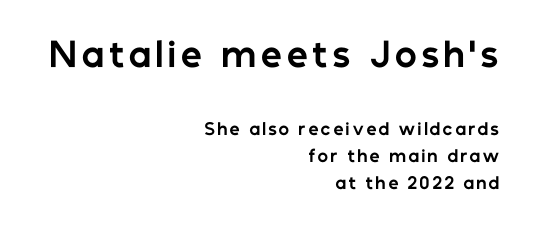
The image shows 33 px bold sans-serif type, upright; set right-aligned, normal line spacing (1.68x), not underlined; the first (top) block is 2.06x larger; low stroke contrast and a medium x-height.
